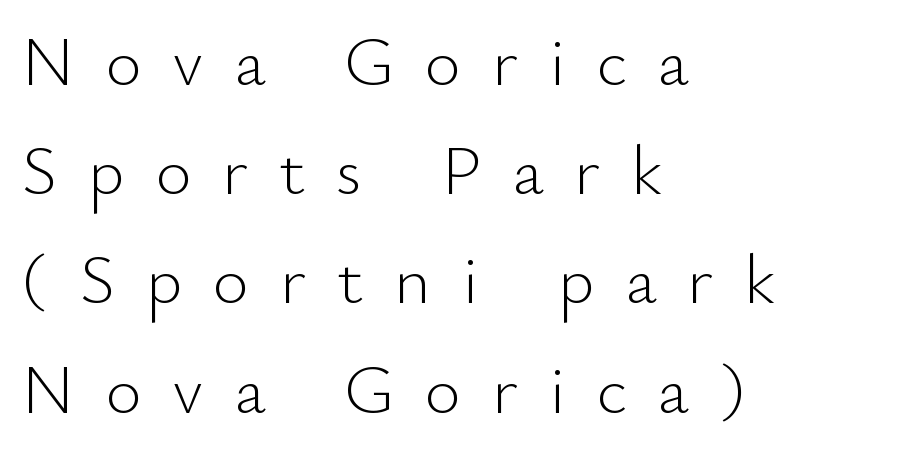
The image shows 70 px light sans-serif type, upright; set left-aligned, normal line spacing (1.56x), unusually wide letter spacing (+0.44 em), not underlined; low stroke contrast and a small x-height.
